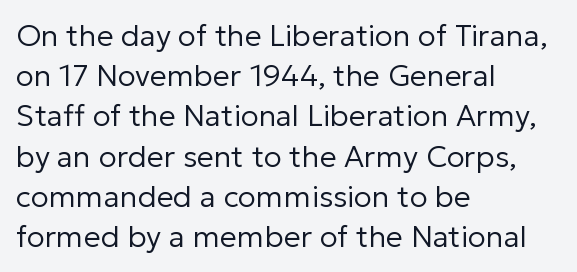
The image shows 30 px regular-weight sans-serif type, upright; set left-aligned, normal line spacing (1.34x), normal letter spacing, not underlined; low stroke contrast and a medium x-height.
